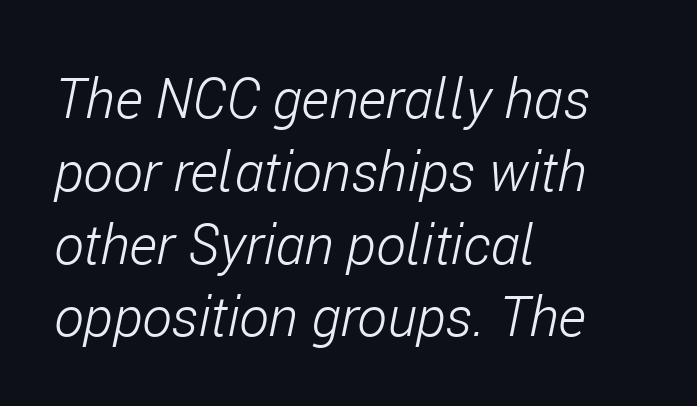
{"italic": "yes", "lean": "right", "slant_degrees": 11, "bold": "no", "weight": "light", "width": "condensed", "stroke_contrast": "low", "x_height": "medium", "monospaced": "no", "underline": "no", "align": "left", "line_spacing": "normal", "line_spacing_ratio": 1.3, "letter_spacing": "normal", "letter_spacing_em": 0.0, "glyph_px": 56}
